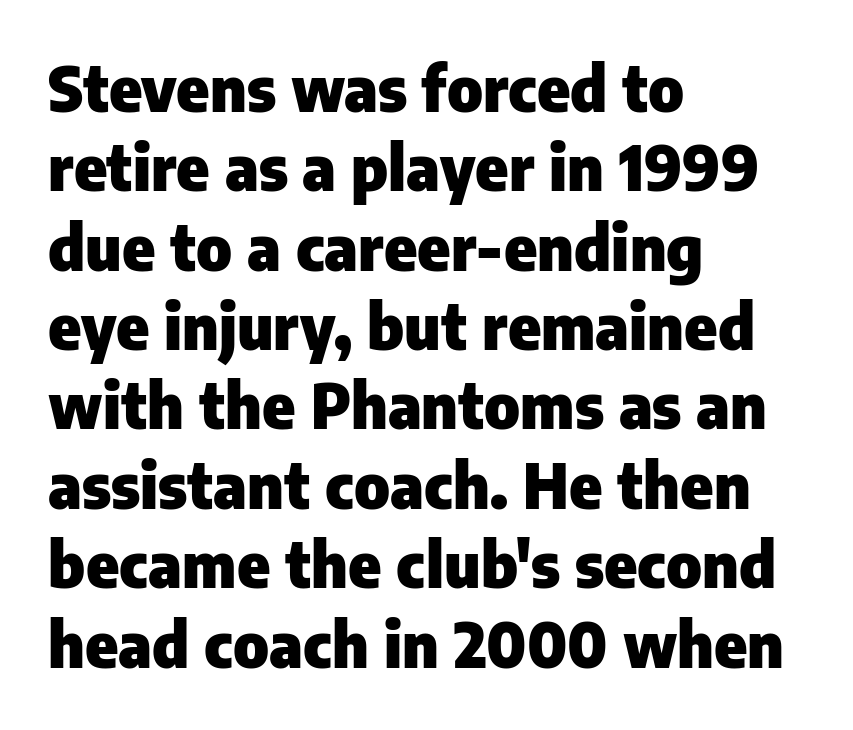
Q: Is the text bold? A: Yes.
Q: Is the text italic (slanted)? A: No, it is upright.
Q: Is the typeface a serif or a sans-serif typeface? A: Sans-serif.
Q: Is the text underlined? A: No.
Q: How is the paragraph aligned? A: Left-aligned.
Q: Is the spacing between letters normal or unusually wide? A: Normal.
Q: Is the spacing between lines tight, normal or loose? A: Normal.
Q: Width (condensed, normal, or wide)? A: Normal.
Q: Stroke contrast? A: Low.
Q: x-height? A: Medium.
Q: Monospaced? A: No.
